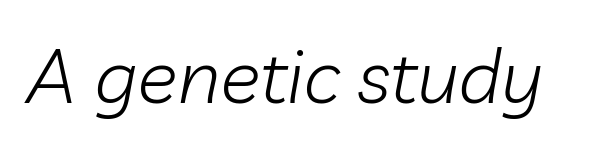
The image shows 76 px light type, italic (leaning right); set normal letter spacing, not underlined; low stroke contrast and a medium x-height.
